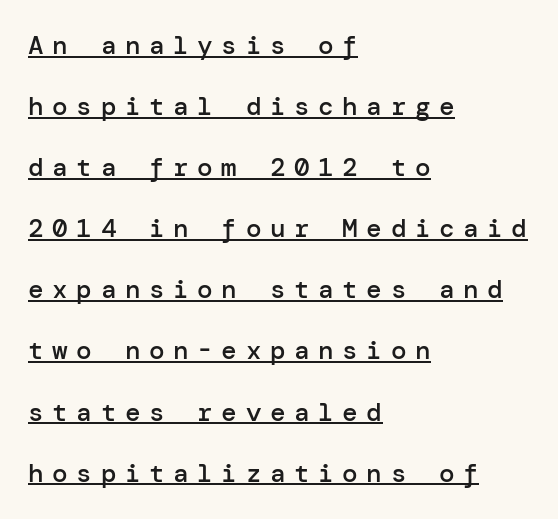
Q: Is the text bold? A: Semi-bold.
Q: Is the text italic (slanted)? A: No, it is upright.
Q: Is the text underlined? A: Yes.
Q: How is the paragraph aligned? A: Left-aligned.
Q: Is the spacing between letters normal or unusually wide? A: Unusually wide.
Q: Is the spacing between lines tight, normal or loose? A: Loose.
